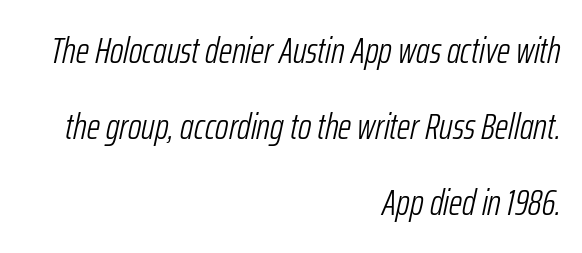
The image shows 37 px light, condensed type, italic (leaning right); set right-aligned, loose line spacing (2.05x), normal letter spacing, not underlined; low stroke contrast and a medium x-height.
